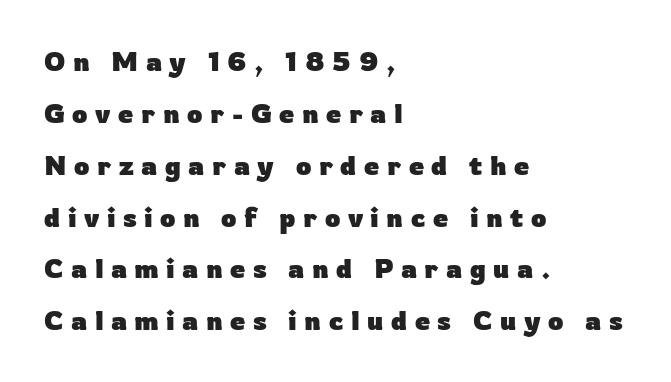
The image shows 27 px bold type, upright; set left-aligned, loose line spacing (1.92x), unusually wide letter spacing (+0.28 em), not underlined.
